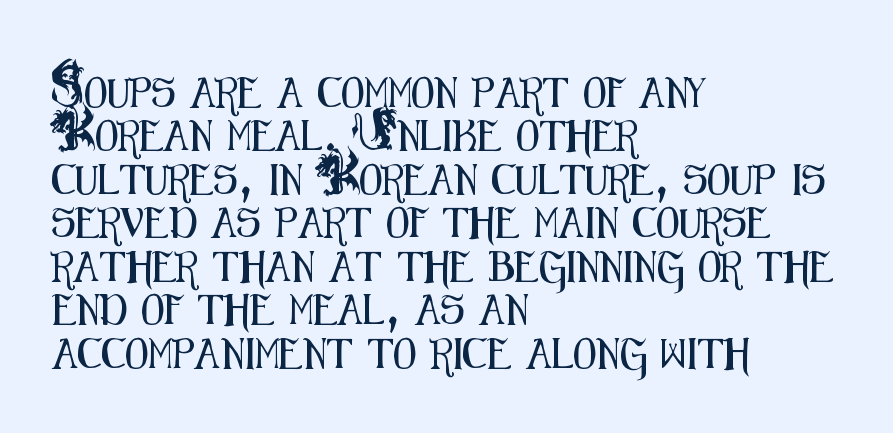
{"serif": "no", "italic": "no", "width": "condensed", "stroke_contrast": "medium", "x_height": "small", "monospaced": "no", "underline": "no", "align": "left", "line_spacing": "normal", "line_spacing_ratio": 1.45, "letter_spacing": "normal", "letter_spacing_em": 0.0, "glyph_px": 30}
